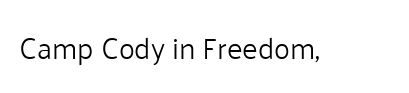
{"serif": "no", "italic": "no", "bold": "no", "weight": "light", "width": "normal", "stroke_contrast": "low", "x_height": "medium", "monospaced": "no", "underline": "no", "letter_spacing": "normal", "letter_spacing_em": 0.0, "glyph_px": 30}
